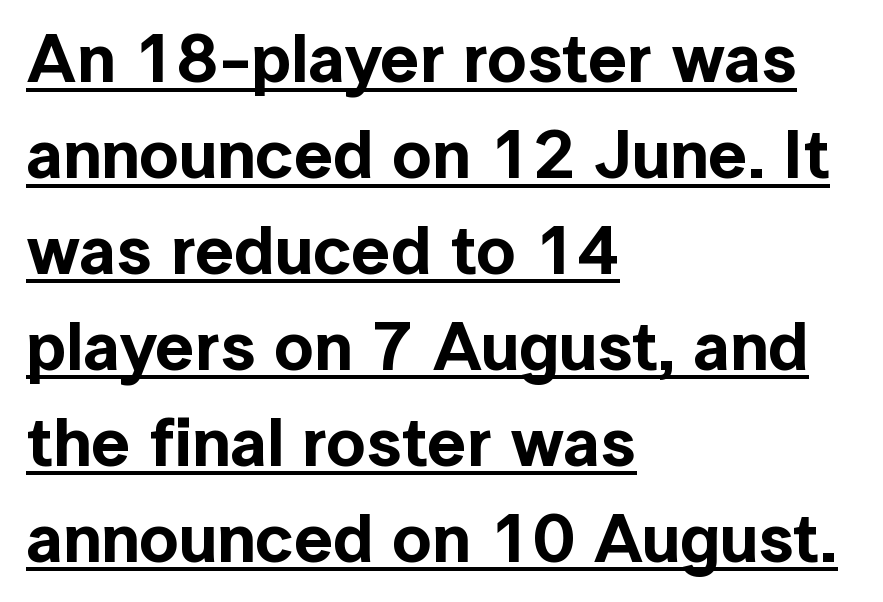
Rows of type keep a routine distance in the vertical direction. Unlike italic type, these characters show no tilt at all. Alignment: flush left. These characters rest on top of a visible drawn line.
